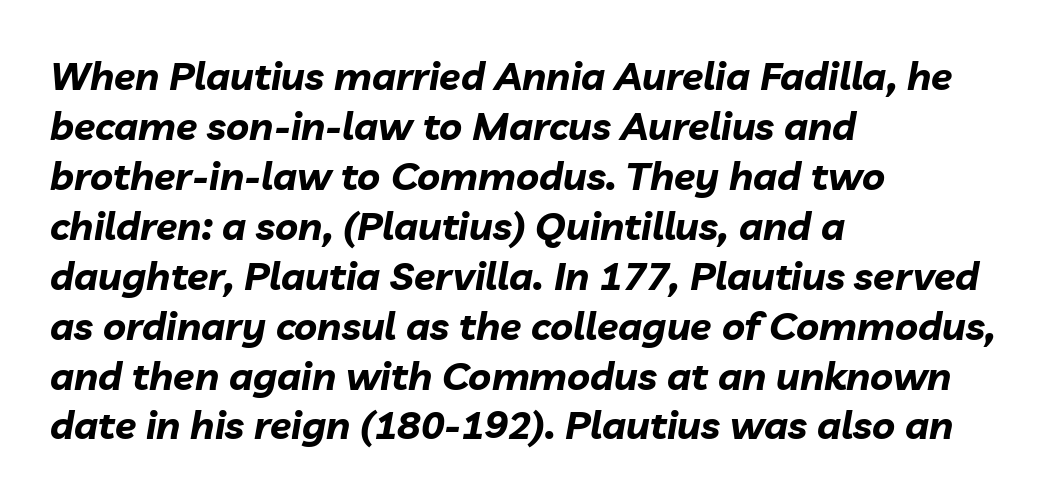
Slant detected: the letters are inclined. The letters advance in unequal steps, a hallmark of proportional type. Every letter is thick-stroked: bold, no question. Clear beneath every line of the passage. Honestly, the letter spacing is just normal — you wouldn't notice it.
